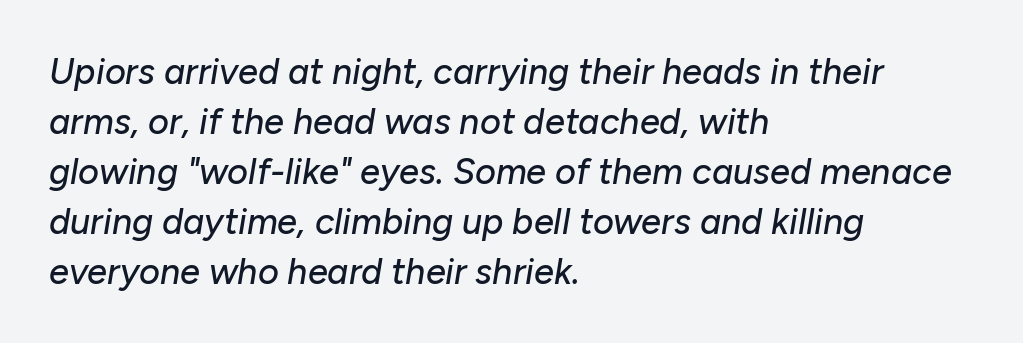
The image shows 36 px text type, italic (leaning right); set left-aligned, normal line spacing (1.39x), normal letter spacing, not underlined; low stroke contrast and a medium x-height.
